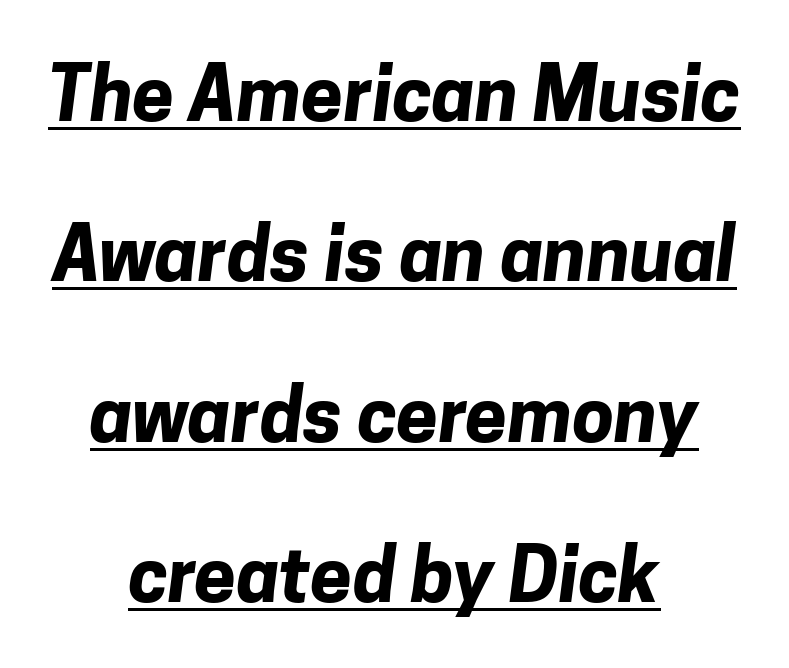
The image shows 75 px bold sans-serif type; set centered, loose line spacing (2.14x), normal letter spacing, underlined; low stroke contrast and a medium x-height.
